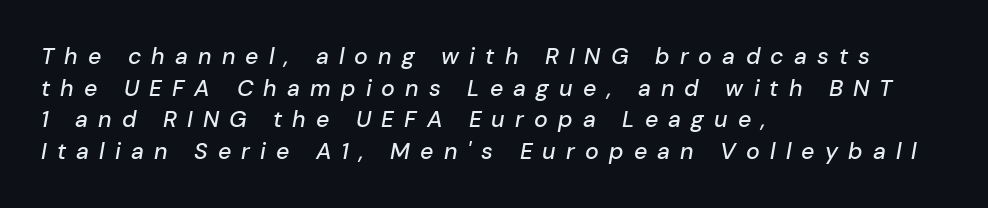
Style check: oblique. All the whitespace from short lines collects on the right. In terms of letterspacing, this is a distinctly airy, spread setting. Any mark beneath the type? The region is blank. What's the leading like? Ordinary, nothing unusual.
